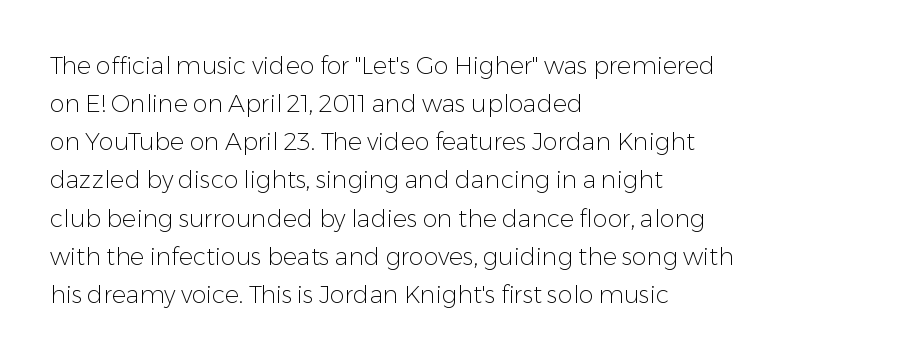
{"italic": "no", "bold": "no", "underline": "no", "align": "left", "line_spacing": "normal", "line_spacing_ratio": 1.59, "letter_spacing": "normal", "letter_spacing_em": 0.0, "glyph_px": 24}
